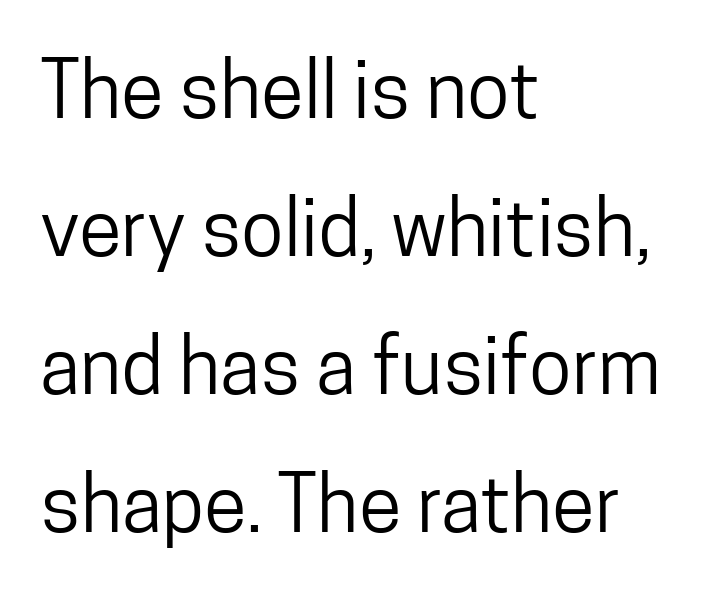
Q: Is the text italic (slanted)? A: No, it is upright.
Q: Is the typeface a serif or a sans-serif typeface? A: Sans-serif.
Q: Is the text underlined? A: No.
Q: How is the paragraph aligned? A: Left-aligned.
Q: Is the spacing between letters normal or unusually wide? A: Normal.
Q: Width (condensed, normal, or wide)? A: Condensed.
Q: Stroke contrast? A: Low.
Q: x-height? A: Medium.
Q: Monospaced? A: No.
